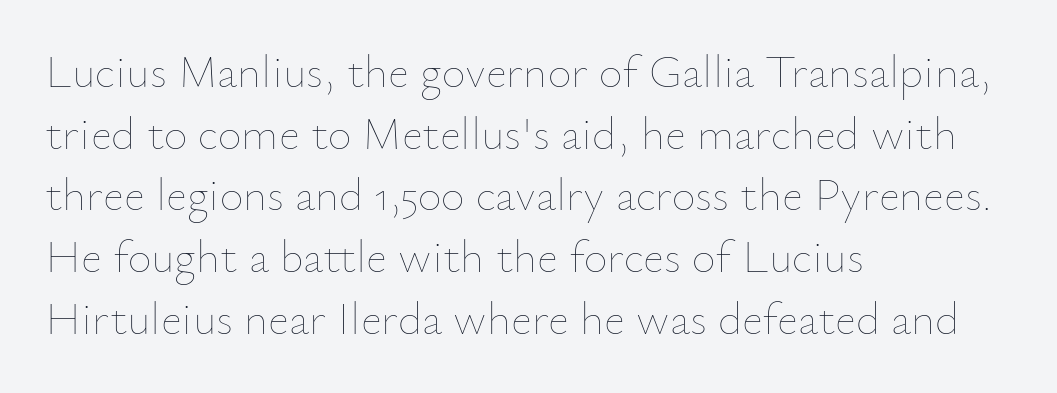
The image shows 46 px thin type, upright; set left-aligned, normal line spacing (1.34x), normal letter spacing, not underlined; low stroke contrast and a small x-height.
